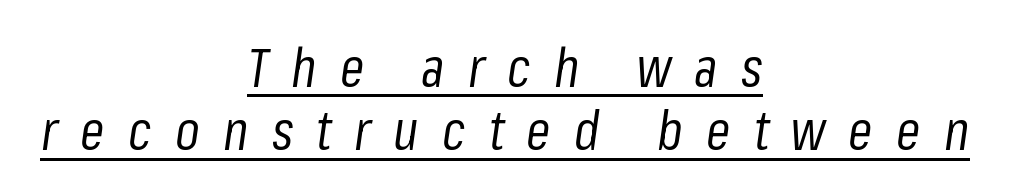
Q: Is the text bold? A: No.
Q: Is the text italic (slanted)? A: Yes, it leans right by about 8 degrees.
Q: Is the text underlined? A: Yes.
Q: How is the paragraph aligned? A: Centered.
Q: Is the spacing between letters normal or unusually wide? A: Unusually wide.
Q: Is the spacing between lines tight, normal or loose? A: Tight.
Q: Width (condensed, normal, or wide)? A: Condensed.
Q: Stroke contrast? A: Low.
Q: x-height? A: Medium.
Q: Monospaced? A: No.
